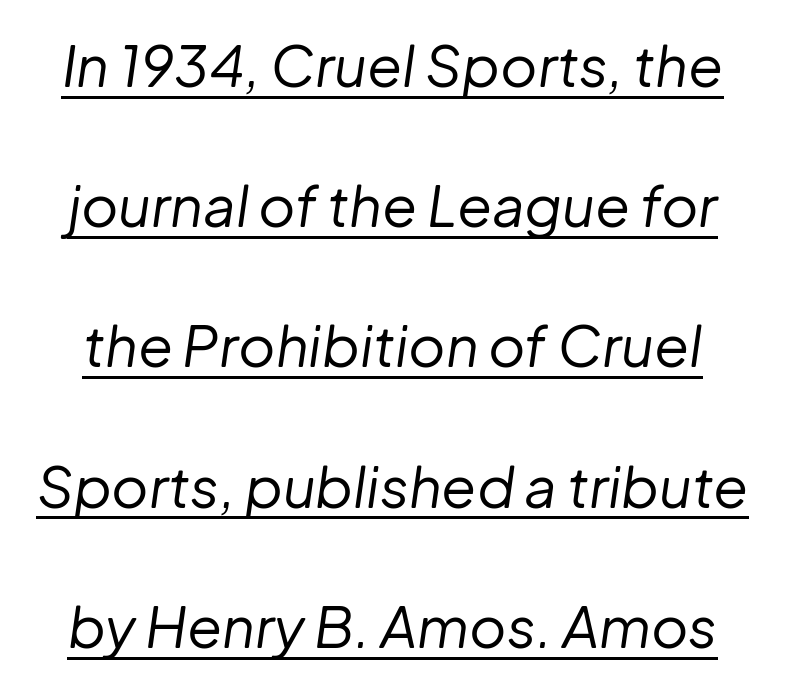
{"italic": "yes", "lean": "right", "slant_degrees": 8, "bold": "no", "weight": "regular", "width": "normal", "stroke_contrast": "low", "x_height": "medium", "monospaced": "no", "underline": "yes", "line_spacing": "loose", "line_spacing_ratio": 2.46, "letter_spacing": "normal", "letter_spacing_em": 0.0, "glyph_px": 57}
